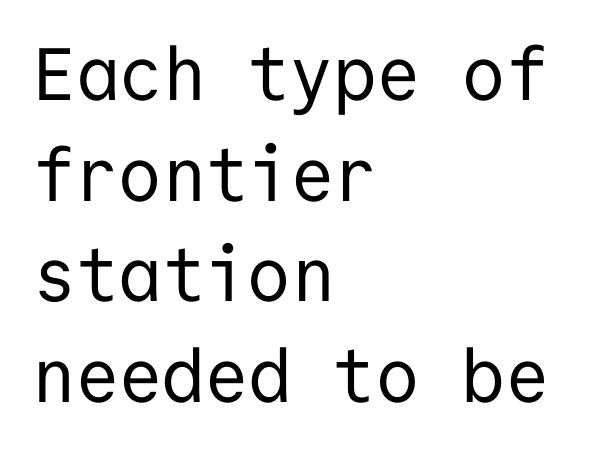
The image shows 74 px regular-weight sans-serif type, upright, monospaced; set left-aligned, normal line spacing (1.36x), normal letter spacing, not underlined; low stroke contrast and a medium x-height.
